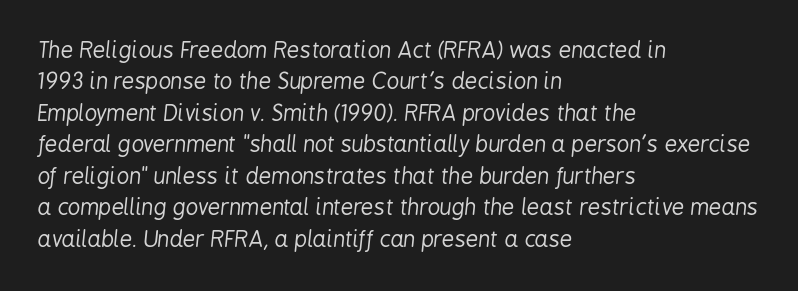
The image shows 22 px text type, italic (leaning right); set left-aligned, normal line spacing (1.43x), normal letter spacing, not underlined.
